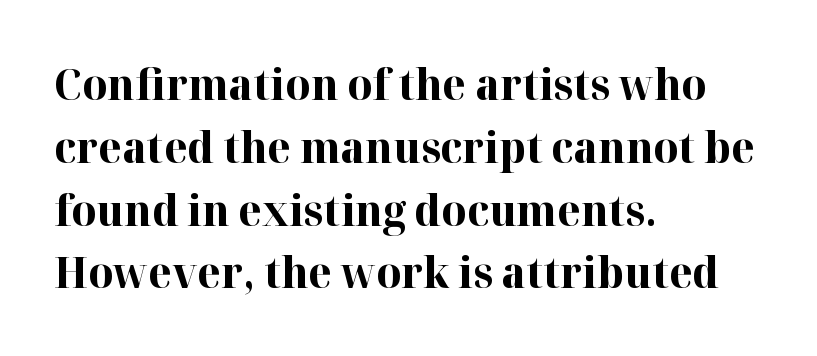
Compared with a centered layout, this one pins lines to the left instead. Beneath every word, the page is bare. These lines are rendered in a variable-pitch font. These lines keep a tight, regular rhythm from letter to letter. In terms of letterform style, serifs are clearly present. Summary of vertical rhythm: regular, with standard interline spacing.
